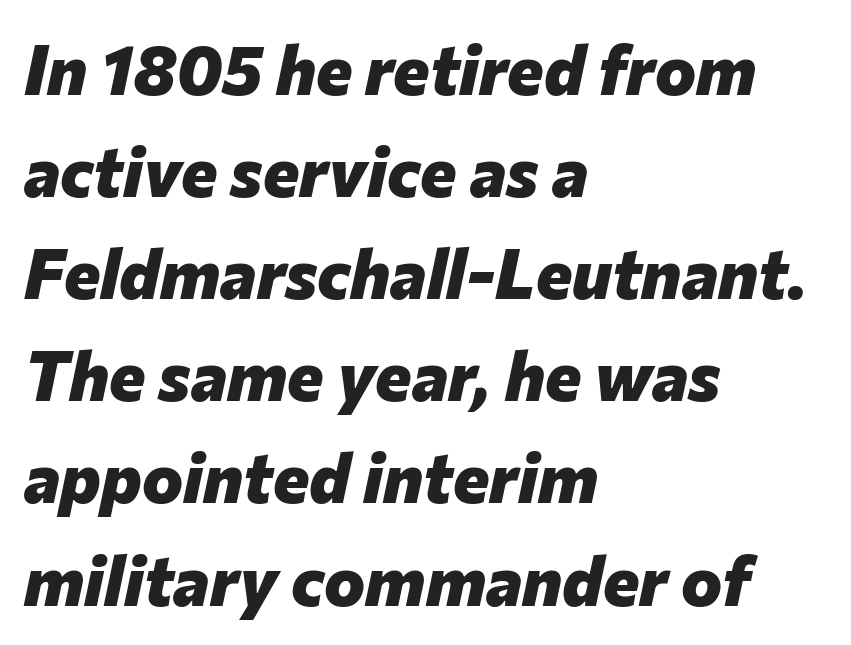
Varying glyph widths throughout — classic text-font behaviour. Quick note: interline space is typical. Type without underlining. An italicized treatment has been applied to the whole sample. Casual observation: everything's shoved over to the left. These words are printed bold, with thick strokes throughout.
